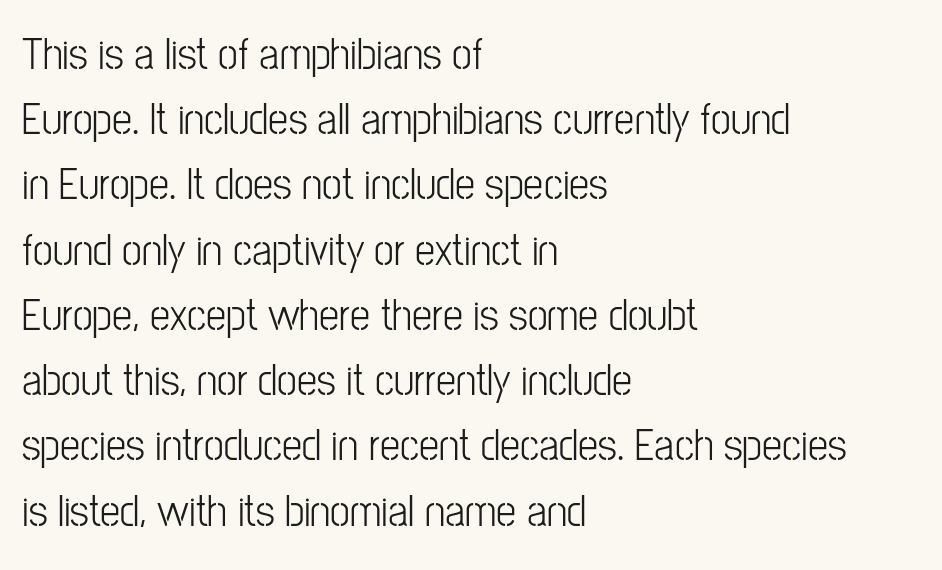
The image shows 45 px light, condensed sans-serif type, upright; set left-aligned, normal line spacing (1.45x), normal letter spacing, not underlined; low stroke contrast and a medium x-height.
